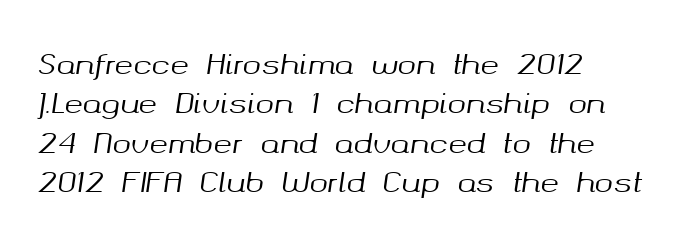
Q: Is the text italic (slanted)? A: Yes, it leans right by about 8 degrees.
Q: Is the text underlined? A: No.
Q: How is the paragraph aligned? A: Left-aligned.
Q: Is the spacing between letters normal or unusually wide? A: Normal.
Q: Is the spacing between lines tight, normal or loose? A: Normal.
Q: Width (condensed, normal, or wide)? A: Normal.
Q: Stroke contrast? A: Medium.
Q: x-height? A: Medium.
Q: Monospaced? A: No.
